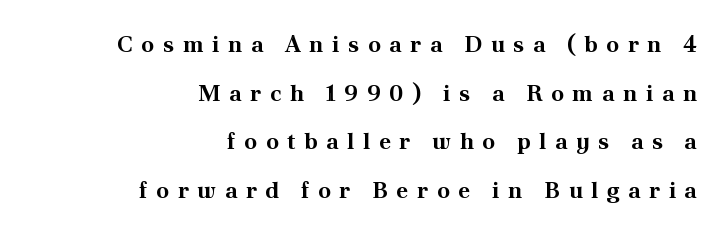
A great deal of white space separates one row of letters from the next. Loose tracking; the words dissolve into strings of separated letters. Every row of glyphs terminates at an identical x-position on the right. I'd describe the lettering as bold — thick and assertive. You can tell it's not italic because the verticals are truly vertical. Each row of text sits above clean, open space.
